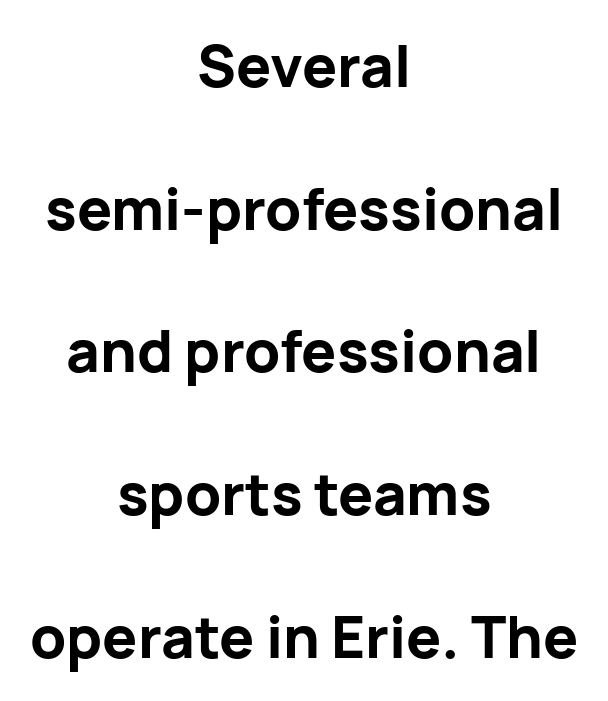
{"serif": "no", "italic": "no", "bold": "yes", "weight": "bold", "width": "normal", "stroke_contrast": "low", "x_height": "medium", "monospaced": "no", "underline": "no", "align": "center", "line_spacing": "loose", "line_spacing_ratio": 2.46, "letter_spacing": "normal", "letter_spacing_em": 0.0, "glyph_px": 58}
